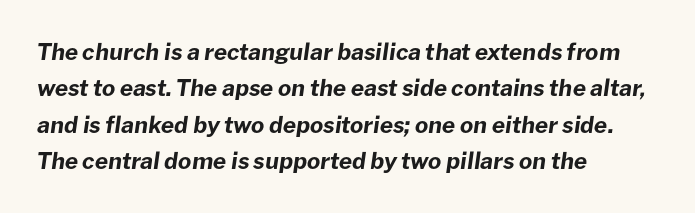
Q: Is the text bold? A: Yes.
Q: Is the text italic (slanted)? A: Yes, it leans right by about 8 degrees.
Q: Is the text underlined? A: No.
Q: How is the paragraph aligned? A: Left-aligned.
Q: Is the spacing between letters normal or unusually wide? A: Normal.
Q: Is the spacing between lines tight, normal or loose? A: Normal.
